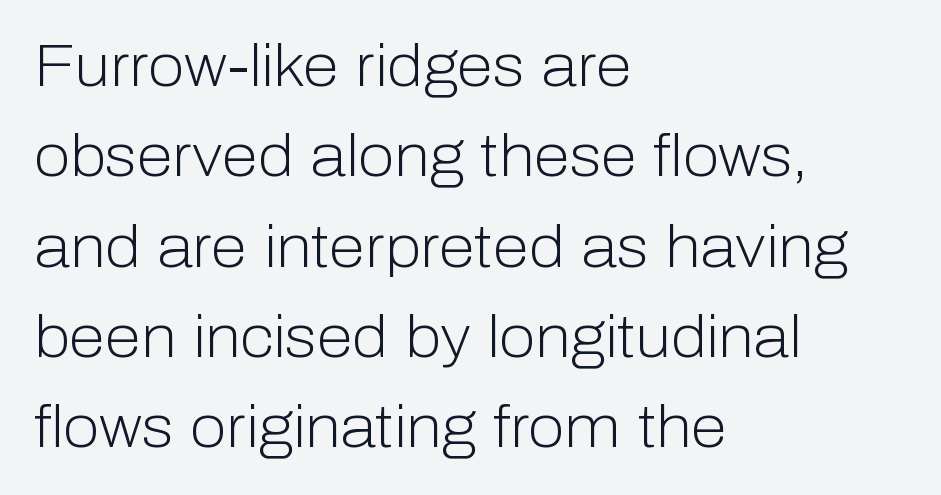
The image shows 59 px light sans-serif type, upright; set left-aligned, normal line spacing (1.53x), normal letter spacing, not underlined; low stroke contrast and a medium x-height.
